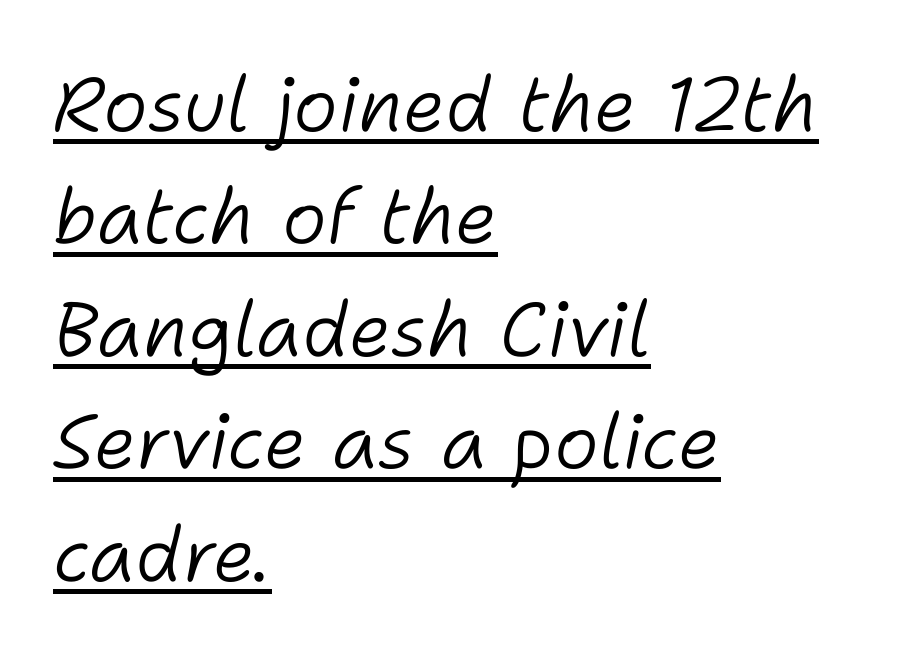
These characters rest on top of a visible drawn line. Observe the lean: these are italic letterforms. The passage is arranged the way most books set body copy — flush left. The letters sit at their default tracking, neither squeezed nor spread. Summary of vertical rhythm: regular, with standard interline spacing.
